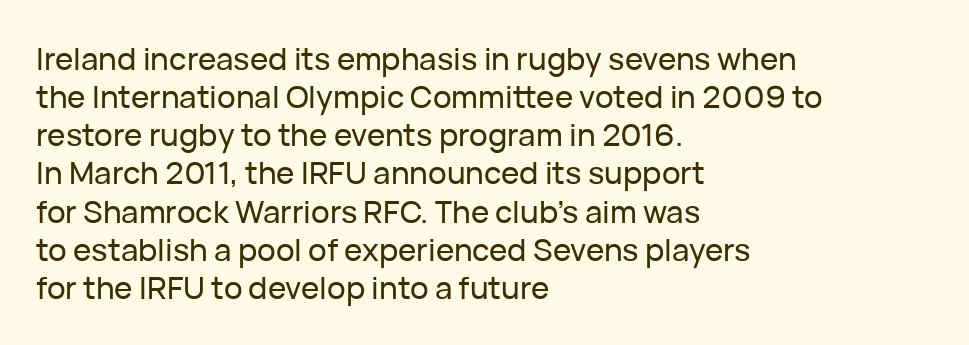
{"serif": "no", "italic": "no", "width": "normal", "stroke_contrast": "low", "x_height": "medium", "monospaced": "no", "underline": "no", "align": "left", "line_spacing_ratio": 1.23, "letter_spacing": "normal", "letter_spacing_em": 0.0, "glyph_px": 31}
